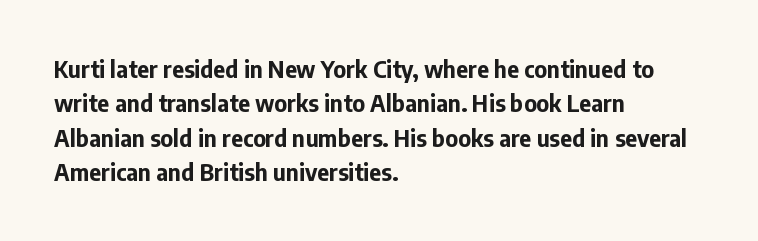
{"italic": "no", "bold": "yes", "underline": "no", "align": "left", "line_spacing": "normal", "line_spacing_ratio": 1.49, "letter_spacing": "normal", "letter_spacing_em": 0.0, "glyph_px": 23}
